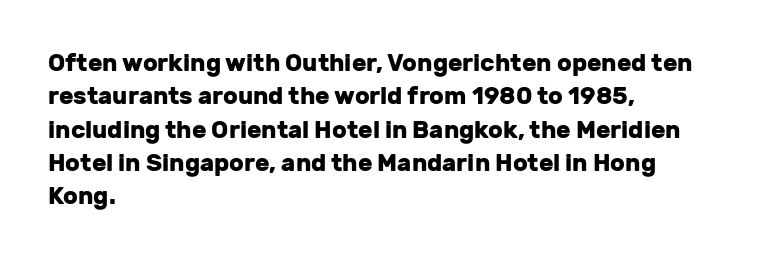
The image shows 24 px bold type, upright; set left-aligned, normal line spacing (1.39x), normal letter spacing, not underlined.
